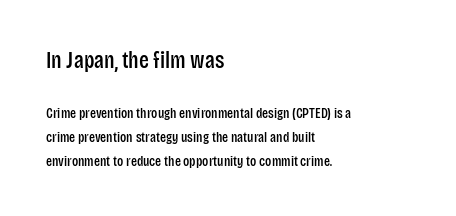
The image shows 23 px text type, upright; set left-aligned, line spacing 1.71x, normal letter spacing, not underlined; the first (top) block is 1.64x larger.
